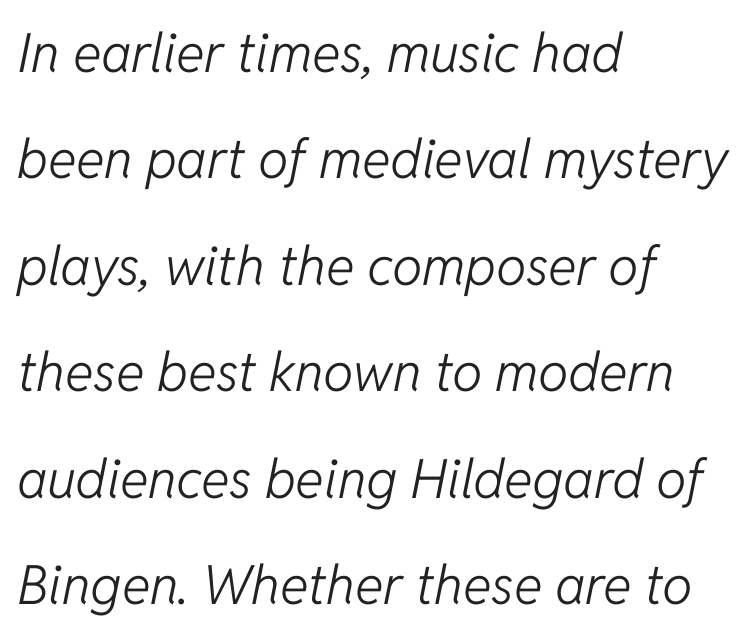
Stems here are at most as thick as an everyday book face. This rendering uses left alignment, leaving the right contour irregular. A great deal of white space separates one row of letters from the next. Compared with typical body copy, the letter spacing here is the same. Words float on clear page, feet unadorned. The specimen reads as italic at a glance.
